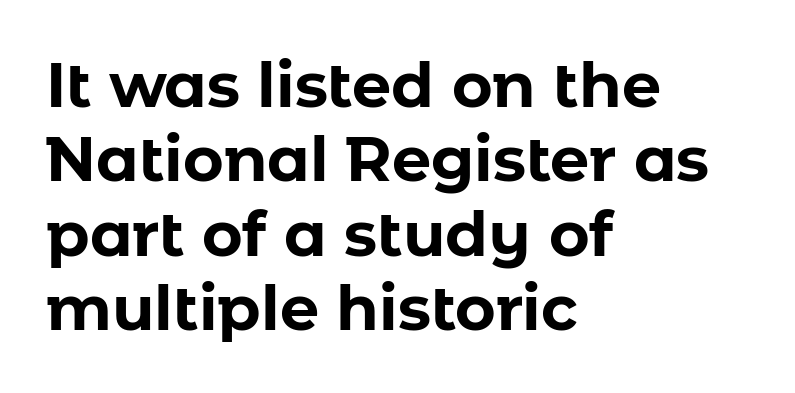
{"serif": "no", "italic": "no", "bold": "yes", "weight": "bold", "width": "normal", "stroke_contrast": "low", "x_height": "medium", "monospaced": "no", "underline": "no", "align": "left", "line_spacing_ratio": 1.2, "letter_spacing": "normal", "letter_spacing_em": 0.0, "glyph_px": 62}
